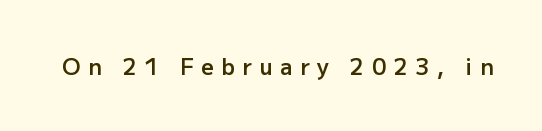
The image shows 22 px text type, upright; set unusually wide letter spacing (+0.34 em), not underlined.
